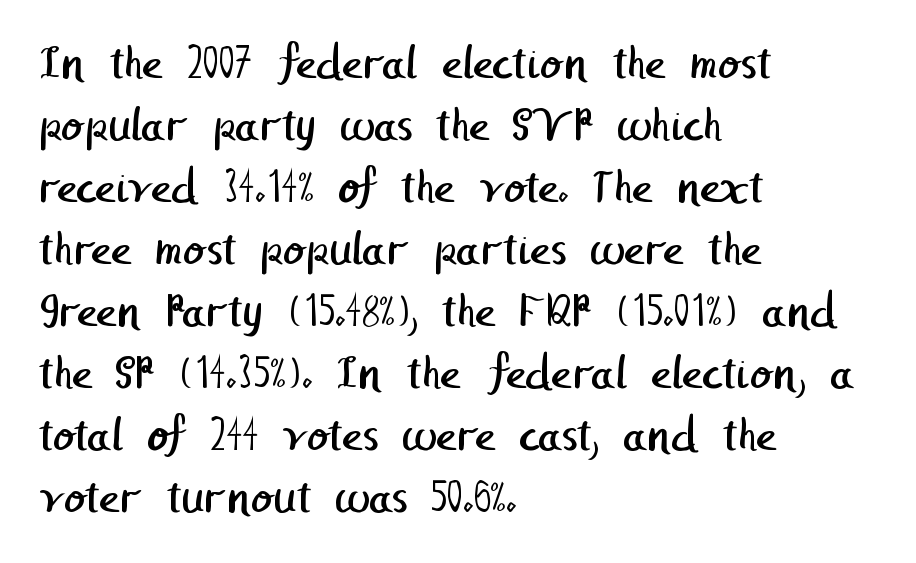
{"serif": "no", "bold": "no", "weight": "regular", "width": "normal", "stroke_contrast": "low", "x_height": "medium", "underline": "no", "align": "left", "line_spacing_ratio": 1.24, "letter_spacing": "normal", "letter_spacing_em": 0.0, "glyph_px": 50}
